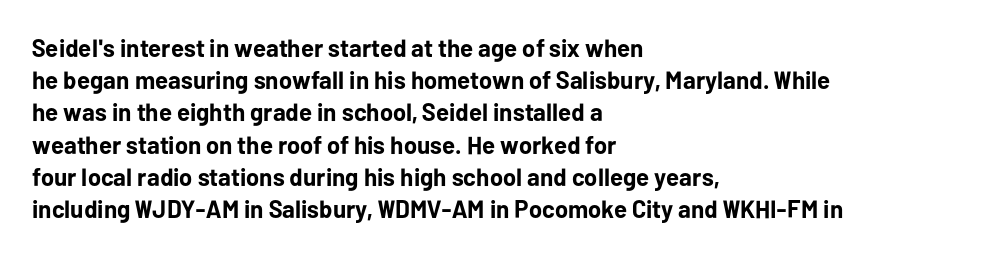
{"italic": "no", "bold": "yes", "underline": "no", "align": "left", "line_spacing": "normal", "line_spacing_ratio": 1.29, "letter_spacing": "normal", "letter_spacing_em": 0.0, "glyph_px": 25}
